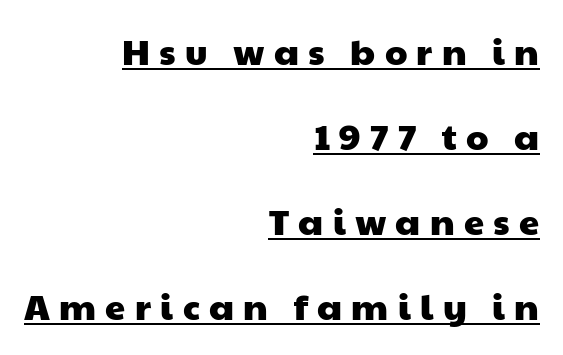
Classification — sans serif. Does extra space separate the letters? Yes, quite a lot of it. The specimen includes a rule beneath the text block's lines. The compositor pushed each line to the right boundary. Looks like regular typesetting: each glyph gets only the width it needs.
